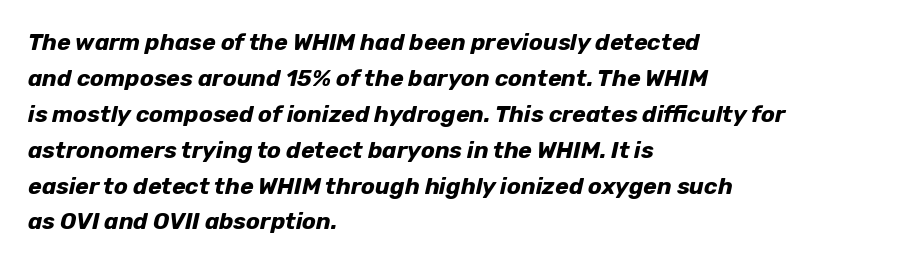
Q: Is the text bold? A: Yes.
Q: Is the text italic (slanted)? A: Yes, it leans right by about 12 degrees.
Q: Is the text underlined? A: No.
Q: How is the paragraph aligned? A: Left-aligned.
Q: Is the spacing between letters normal or unusually wide? A: Normal.
Q: Is the spacing between lines tight, normal or loose? A: Normal.
